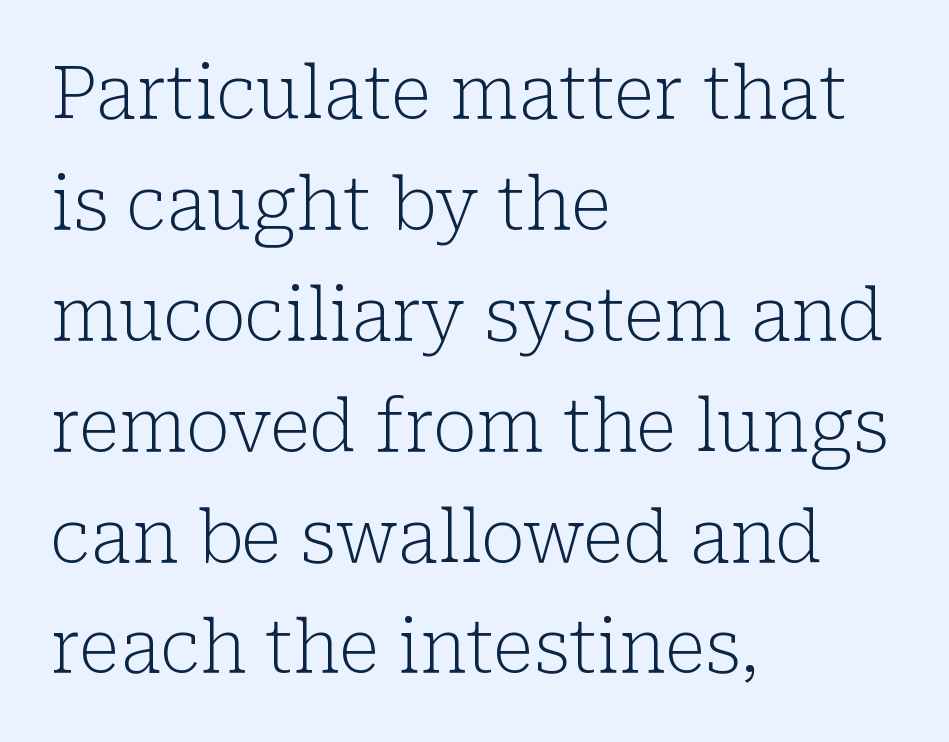
Where is the straight margin? On the left. Counters stay open thanks to moderate or lighter strokes. The passage shown is not underscored anywhere. The space between consecutive lines is moderate. Note: serifs present on the glyphs. A typesetter would call this proportional, since set widths differ per character.
